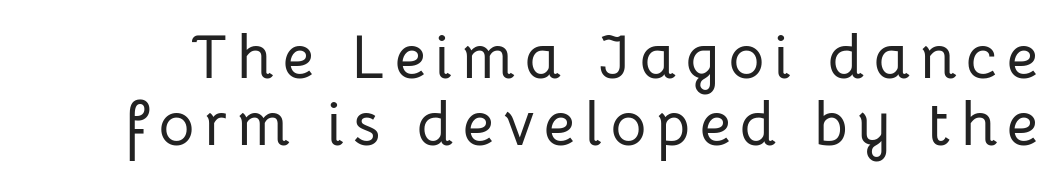
The image shows 61 px sans-serif type, upright; set tight line spacing (1.1x), not underlined; low stroke contrast and a medium x-height.
